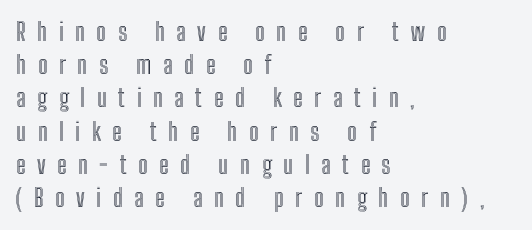
The image shows 25 px text type, upright; set left-aligned, normal line spacing (1.33x), unusually wide letter spacing (+0.46 em), not underlined.
